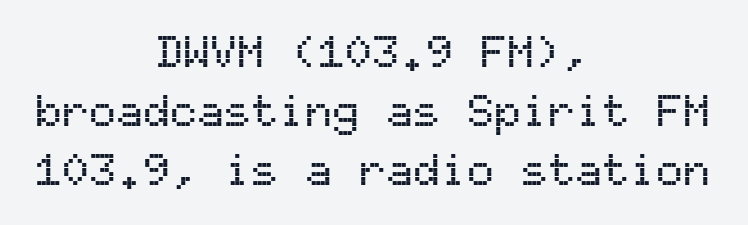
The image shows 45 px sans-serif type, upright, monospaced; set centered, normal line spacing (1.31x), normal letter spacing, not underlined; medium stroke contrast and a medium x-height.
